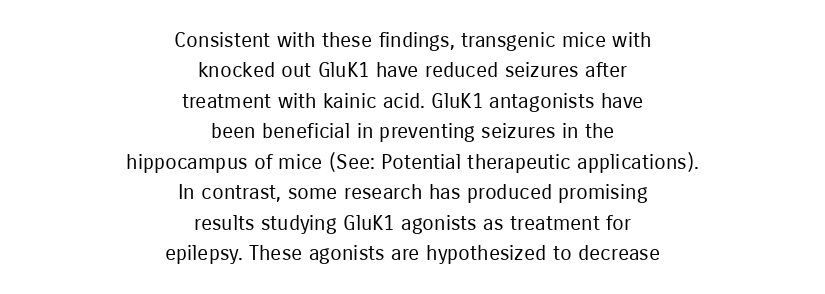
{"italic": "no", "bold": "no", "underline": "no", "align": "center", "line_spacing": "normal", "line_spacing_ratio": 1.45, "letter_spacing": "normal", "letter_spacing_em": 0.0, "glyph_px": 21}
